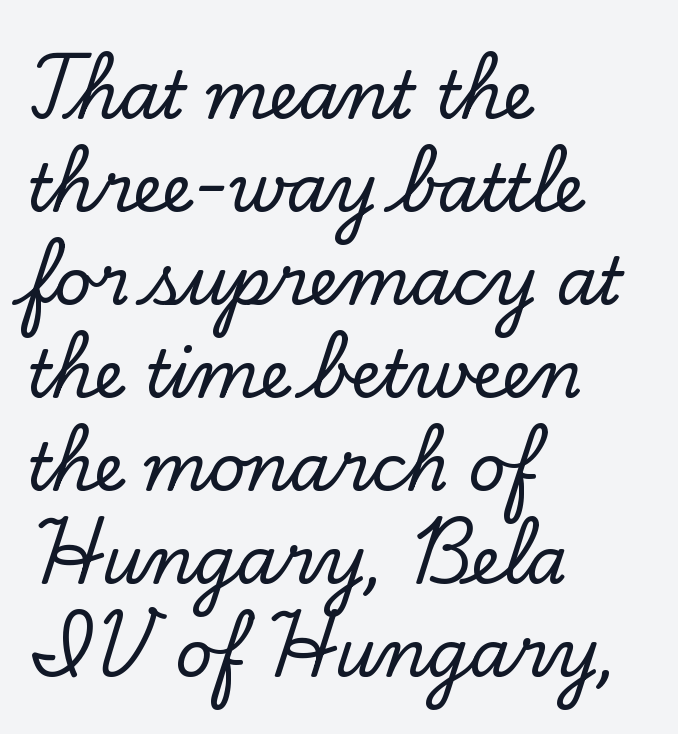
{"serif": "yes", "width": "normal", "stroke_contrast": "low", "x_height": "small", "monospaced": "no", "underline": "no", "align": "left", "line_spacing": "normal", "line_spacing_ratio": 1.43, "letter_spacing": "normal", "letter_spacing_em": 0.0, "glyph_px": 65}
